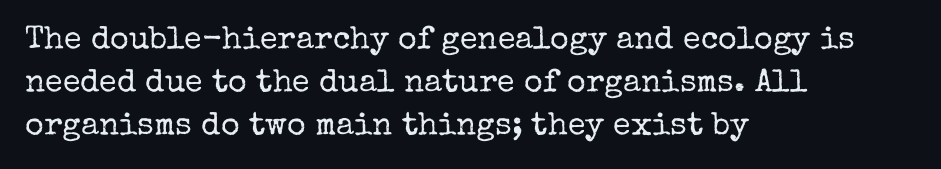
Q: Is the text bold? A: No.
Q: Is the text italic (slanted)? A: No, it is upright.
Q: Is the typeface a serif or a sans-serif typeface? A: Serif.
Q: Is the text underlined? A: No.
Q: How is the paragraph aligned? A: Left-aligned.
Q: Is the spacing between letters normal or unusually wide? A: Normal.
Q: Is the spacing between lines tight, normal or loose? A: Normal.
Q: Width (condensed, normal, or wide)? A: Normal.
Q: Stroke contrast? A: Low.
Q: x-height? A: Medium.
Q: Monospaced? A: No.
